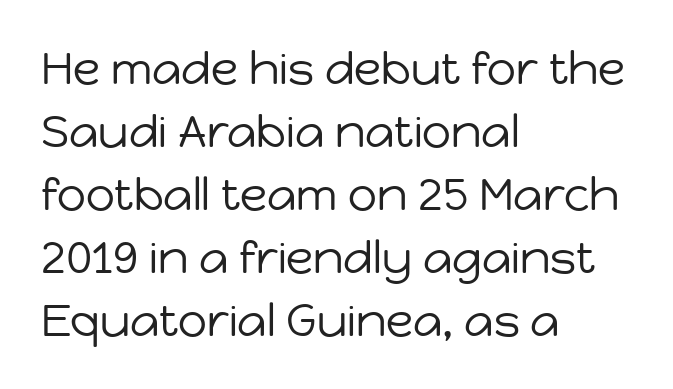
{"serif": "no", "italic": "no", "bold": "no", "weight": "regular", "width": "normal", "stroke_contrast": "low", "x_height": "medium", "monospaced": "no", "underline": "no", "align": "left", "line_spacing": "normal", "line_spacing_ratio": 1.4, "letter_spacing": "normal", "letter_spacing_em": 0.0, "glyph_px": 45}
